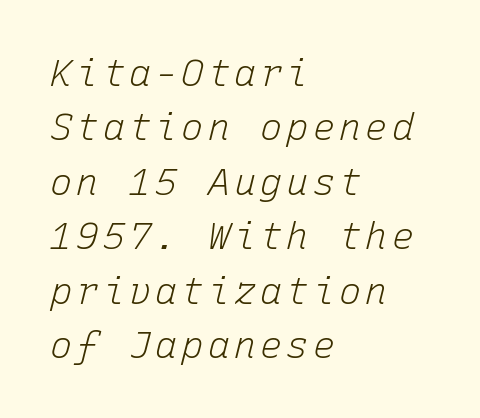
These lines are set flush left with a ragged right edge. The typography opts for an oblique posture over an upright one. Anything drawn beneath the words? Only blank space. Do the characters align in a grid? Yes, the font is monospaced. The passage shown is not bold in any degree.
